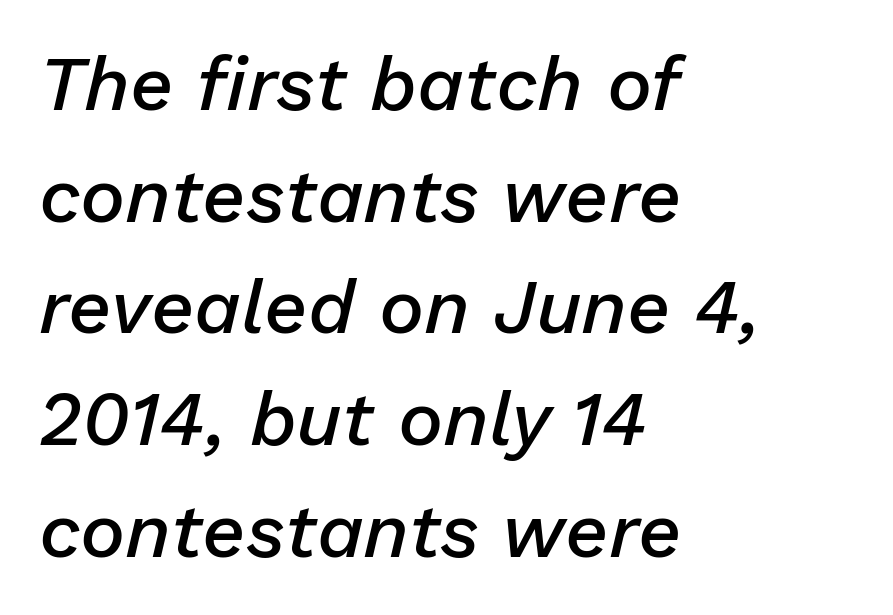
{"italic": "yes", "lean": "right", "slant_degrees": 13, "bold": "semi", "weight": "semibold", "width": "normal", "stroke_contrast": "low", "x_height": "medium", "monospaced": "no", "underline": "no", "align": "left", "line_spacing": "normal", "line_spacing_ratio": 1.47, "letter_spacing": "normal", "letter_spacing_em": 0.0, "glyph_px": 76}
